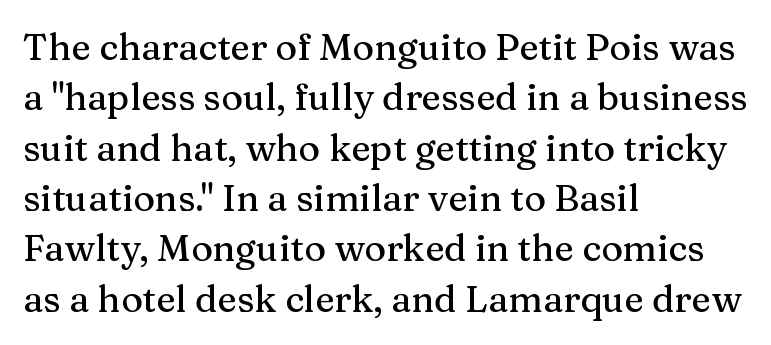
{"serif": "yes", "italic": "no", "width": "normal", "stroke_contrast": "medium", "x_height": "medium", "monospaced": "no", "underline": "no", "align": "left", "line_spacing": "normal", "line_spacing_ratio": 1.36, "letter_spacing": "normal", "letter_spacing_em": 0.0, "glyph_px": 37}
